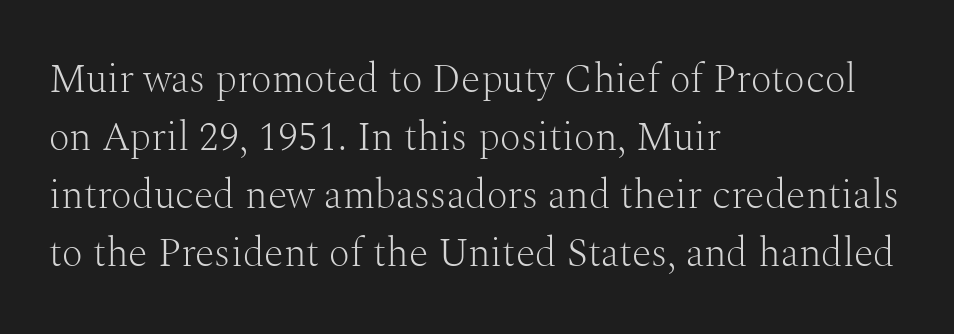
The space between consecutive lines is moderate. Style check: upright. Nobody drew a line under any word here. What stands out about the letter spacing? Nothing — it is the standard amount.
